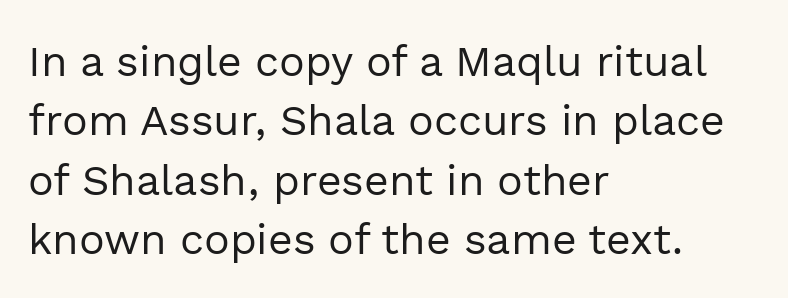
Is this a heavy cut? Hardly; it is regular or lighter. Honestly, there is no underline to notice here at all. Does extra space separate the letters? No, they use regular spacing. Is this a fixed-width face? No — the glyphs have proportional, varying widths. The letters stand straight up with perfectly vertical stems. The typeface chosen for these lines omits serifs.
